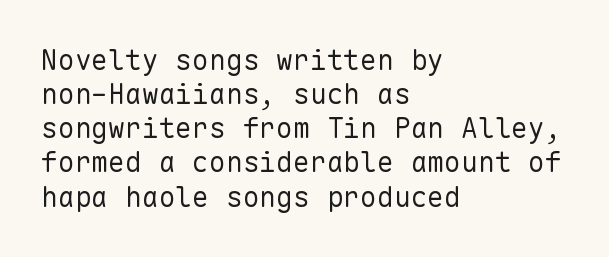
Reading down the block, your eye returns to a fixed left position each line. Note the uniform advance width — an 'i' takes as much space as an 'm'. Here the glyphs are tracked normally, forming tight word shapes. A light-to-regular cut is what we see here.
